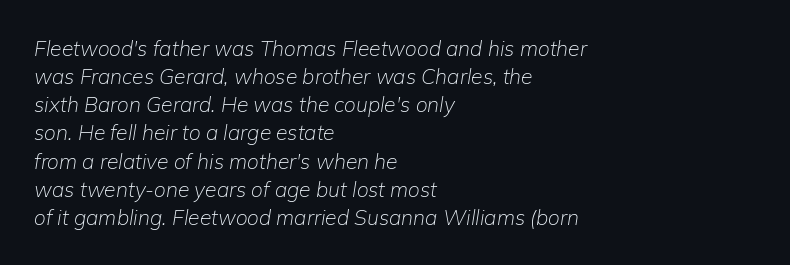
What stands out about the letter spacing? Nothing — it is the standard amount. What's the leading like? Ordinary, nothing unusual. Lines of text with bare space underneath. The text carries the slant typical of an italic or oblique font.
